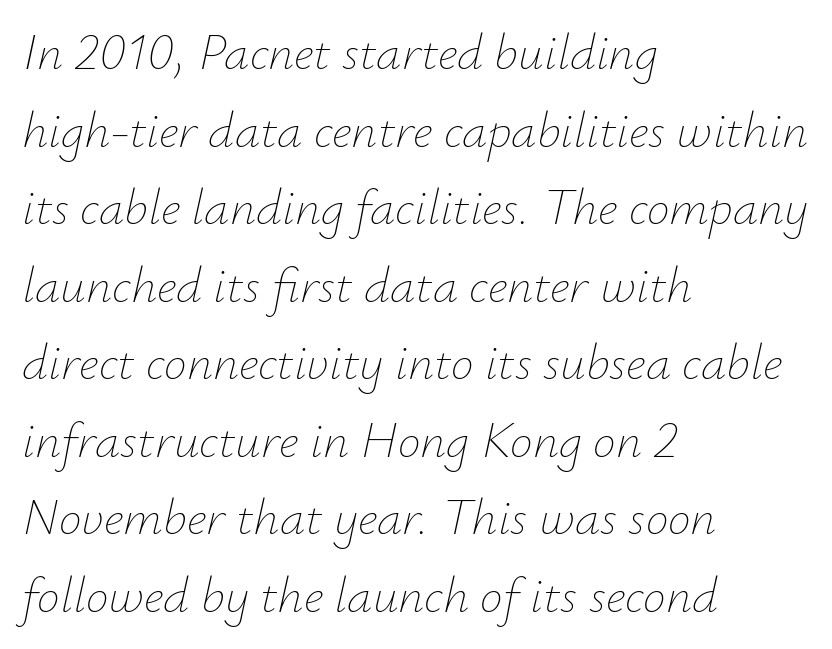
{"italic": "yes", "lean": "right", "slant_degrees": 12, "bold": "no", "weight": "thin", "width": "normal", "stroke_contrast": "low", "x_height": "small", "monospaced": "no", "underline": "no", "align": "left", "line_spacing": "normal", "line_spacing_ratio": 1.52, "letter_spacing": "normal", "letter_spacing_em": 0.0, "glyph_px": 51}
